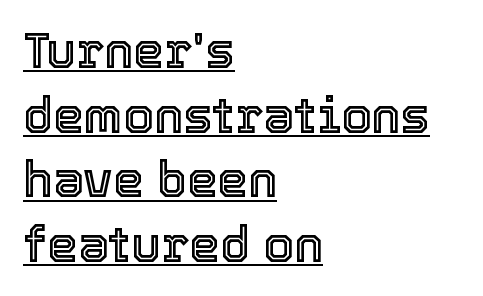
Line spacing here is normal. Rendered with straight, roman letterforms. Here the designer chose a conventional face with non-uniform glyph widths. The tracking reads as untouched default to a designer's eye.
